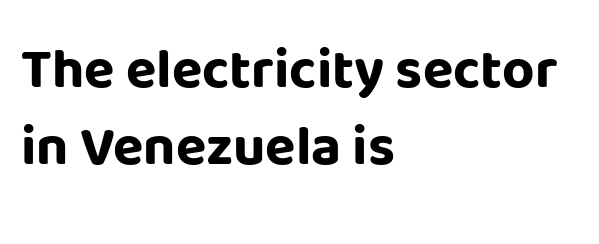
{"serif": "no", "italic": "no", "bold": "yes", "weight": "bold", "width": "normal", "stroke_contrast": "low", "x_height": "large", "monospaced": "no", "underline": "no", "align": "left", "line_spacing": "normal", "line_spacing_ratio": 1.37, "letter_spacing": "normal", "letter_spacing_em": 0.0, "glyph_px": 56}
